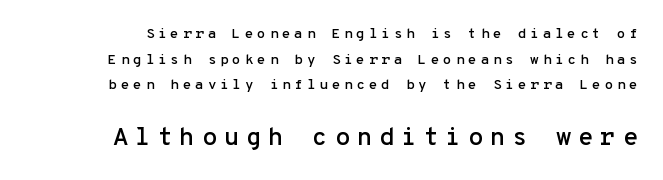
The image shows 25 px text type, upright; set line spacing 1.83x, unusually wide letter spacing (+0.27 em), not underlined; the second (bottom) block is 1.79x larger.
